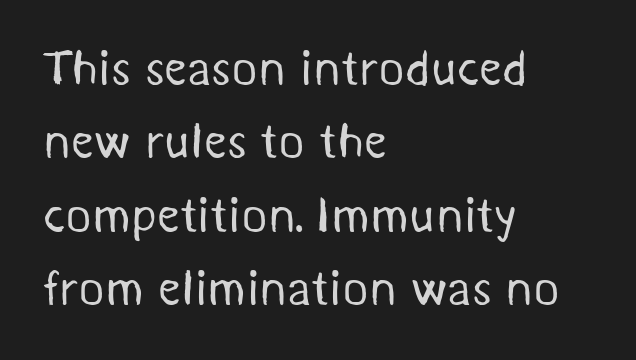
Q: Is the text bold? A: No.
Q: Is the typeface a serif or a sans-serif typeface? A: Sans-serif.
Q: Is the text underlined? A: No.
Q: How is the paragraph aligned? A: Left-aligned.
Q: Is the spacing between letters normal or unusually wide? A: Normal.
Q: Is the spacing between lines tight, normal or loose? A: Normal.
Q: Width (condensed, normal, or wide)? A: Normal.
Q: Stroke contrast? A: Medium.
Q: x-height? A: Medium.
Q: Monospaced? A: No.
